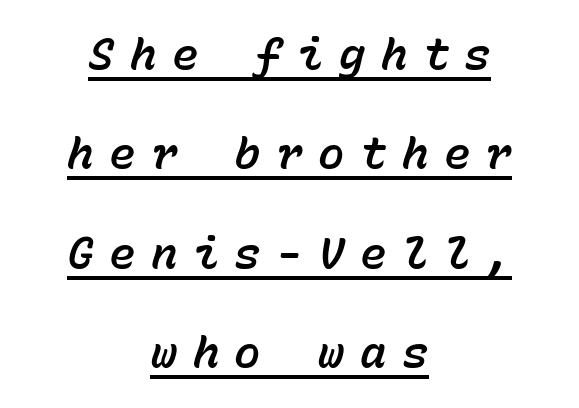
Looking at the ascenders, they clearly lean. Each line of the rendering has a horizontal stroke beneath the glyphs. Visually the block forms a symmetrical silhouette, jagged on both flanks. The rendering uses a large line-height, opening up the rows. A typesetter would call this monospace, since all characters share one set width.
